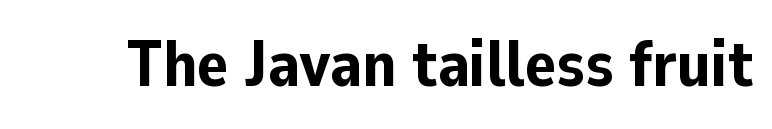
Standard letterfit; no display-style spreading of the glyphs. Character widths vary here, with narrow letters taking less room than wide ones. Emphasis by weight is at full strength: bold. The glyphs are unaccompanied by any horizontal stroke below them. Vertical strokes here are truly vertical. The font family rendered here belongs to the sans-serif group.
